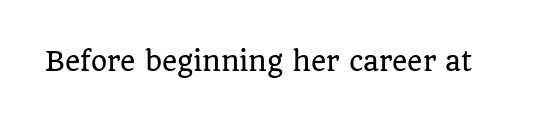
Q: Is the text italic (slanted)? A: No, it is upright.
Q: Is the text underlined? A: No.
Q: Is the spacing between letters normal or unusually wide? A: Normal.
